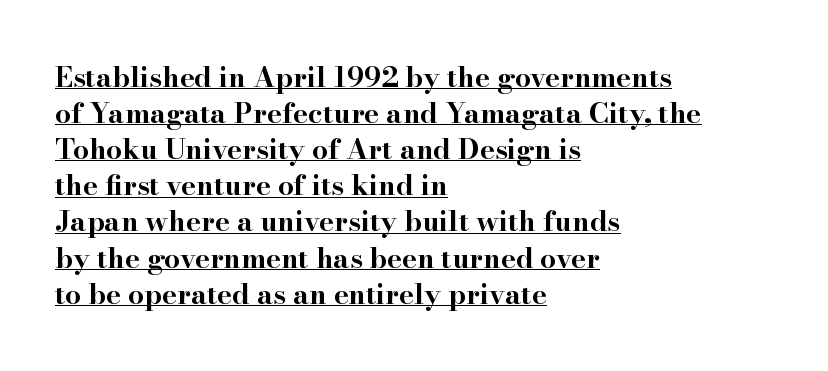
I'd describe the lettering as bold — thick and assertive. This sample uses a serif face. The lines sit at an ordinary, default distance from one another. Quick note: underline on. Line beginnings align vertically; line endings do not. Upright lettering throughout.
